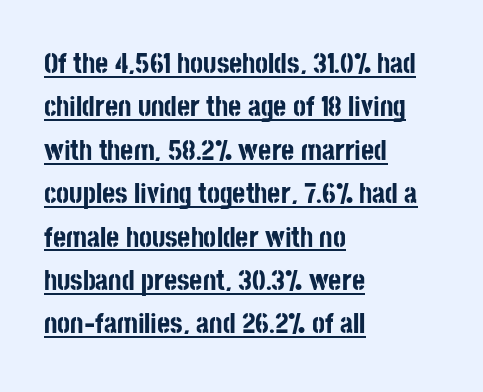
{"serif": "no", "italic": "no", "bold": "yes", "weight": "bold", "width": "condensed", "stroke_contrast": "low", "x_height": "large", "monospaced": "no", "underline": "yes", "align": "left", "line_spacing": "normal", "line_spacing_ratio": 1.55, "letter_spacing": "normal", "letter_spacing_em": 0.0, "glyph_px": 28}
